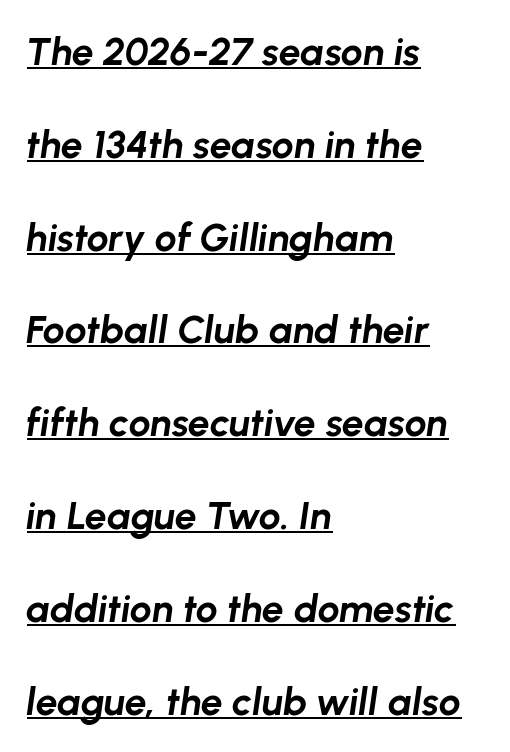
Compared with undecorated copy, this sample adds a rule below the words. Typesetter's note: full bold, strokes at maximum text heaviness. Honestly, the letter spacing is just normal — you wouldn't notice it. Character widths vary here, with narrow letters taking less room than wide ones. Every character sits at an angle, as italics do.
